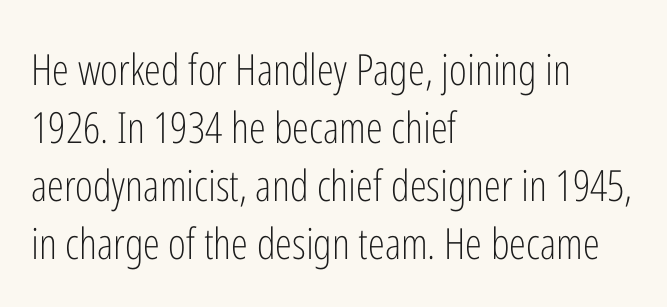
The image shows 43 px light, condensed sans-serif type, upright; set left-aligned, normal line spacing (1.35x), normal letter spacing, not underlined; low stroke contrast and a medium x-height.
